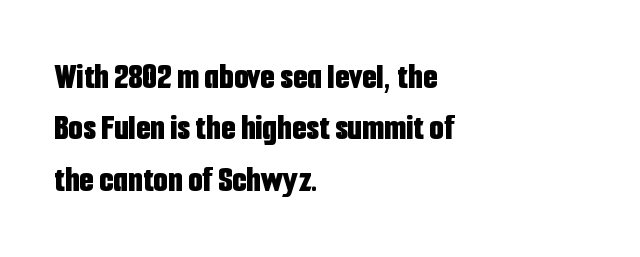
{"serif": "no", "italic": "no", "bold": "yes", "weight": "bold", "width": "condensed", "stroke_contrast": "low", "x_height": "medium", "monospaced": "no", "underline": "no", "align": "left", "line_spacing": "normal", "line_spacing_ratio": 1.39, "letter_spacing": "normal", "letter_spacing_em": 0.0, "glyph_px": 37}
